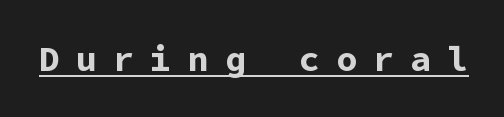
The image shows 35 px bold sans-serif type, upright; set unusually wide letter spacing (+0.46 em), underlined; low stroke contrast and a medium x-height.
